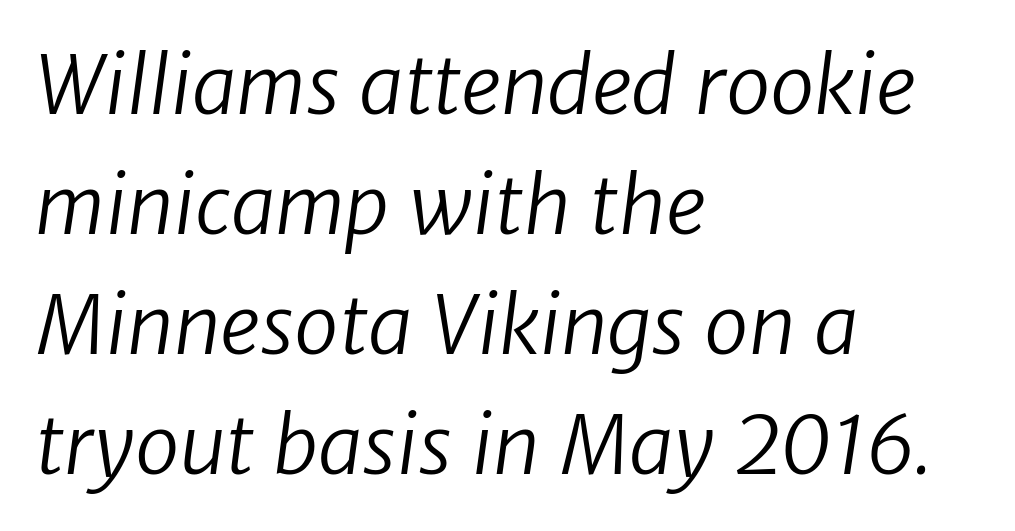
Q: Is the text bold? A: No.
Q: Is the typeface a serif or a sans-serif typeface? A: Sans-serif.
Q: Is the text underlined? A: No.
Q: How is the paragraph aligned? A: Left-aligned.
Q: Is the spacing between letters normal or unusually wide? A: Normal.
Q: Is the spacing between lines tight, normal or loose? A: Normal.
Q: Width (condensed, normal, or wide)? A: Normal.
Q: Stroke contrast? A: Low.
Q: x-height? A: Medium.
Q: Monospaced? A: No.
